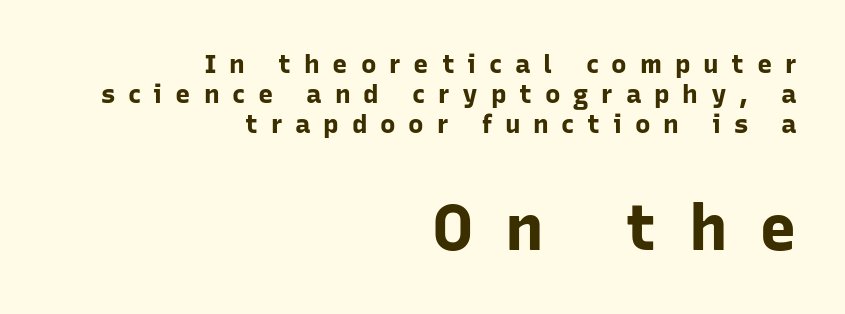
The composition opens small and finishes big. Teacher's note: observe the even right margin — that is flush-right alignment. Characters follow at a spacing far wider than the type designer built in. You could barely slide anything between these rows. A typesetter would mark this as roman, not italic. Each glyph is drawn with heavy, bold strokes.
